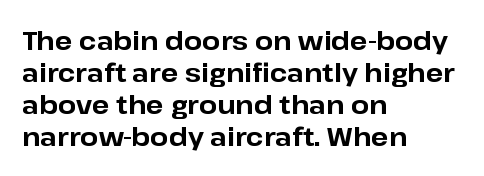
{"italic": "no", "bold": "yes", "underline": "no", "align": "left", "line_spacing_ratio": 1.23, "letter_spacing": "normal", "letter_spacing_em": 0.0, "glyph_px": 26}
